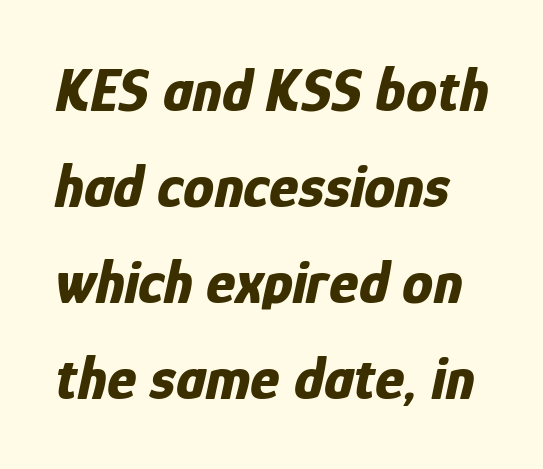
Q: Is the text bold? A: Yes.
Q: Is the text italic (slanted)? A: Yes, it leans right by about 12 degrees.
Q: Is the text underlined? A: No.
Q: Is the spacing between letters normal or unusually wide? A: Normal.
Q: Is the spacing between lines tight, normal or loose? A: Normal.
Q: Width (condensed, normal, or wide)? A: Condensed.
Q: Stroke contrast? A: Low.
Q: x-height? A: Medium.
Q: Monospaced? A: No.
